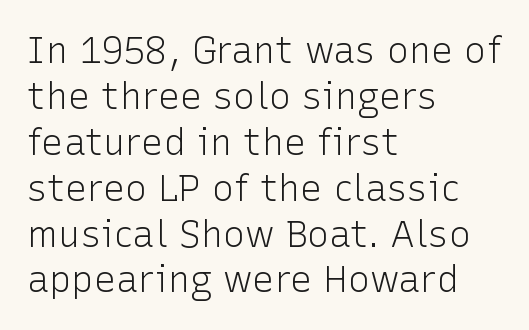
Q: Is the text bold? A: No.
Q: Is the text italic (slanted)? A: No, it is upright.
Q: Is the typeface a serif or a sans-serif typeface? A: Sans-serif.
Q: Is the text underlined? A: No.
Q: How is the paragraph aligned? A: Left-aligned.
Q: Is the spacing between letters normal or unusually wide? A: Normal.
Q: Width (condensed, normal, or wide)? A: Normal.
Q: Stroke contrast? A: Low.
Q: x-height? A: Medium.
Q: Monospaced? A: No.
